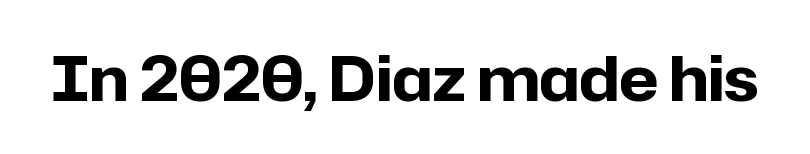
The glyphs are unaccompanied by any horizontal stroke below them. You'd pick this weight for a headline — it's a proper bold. The rendering keeps characters at their native spacing. Note: no serifs on the glyphs. Tall strokes in this sample are plumb rather than angled. This sample has the flowing, uneven cadence of proportional lettering.
